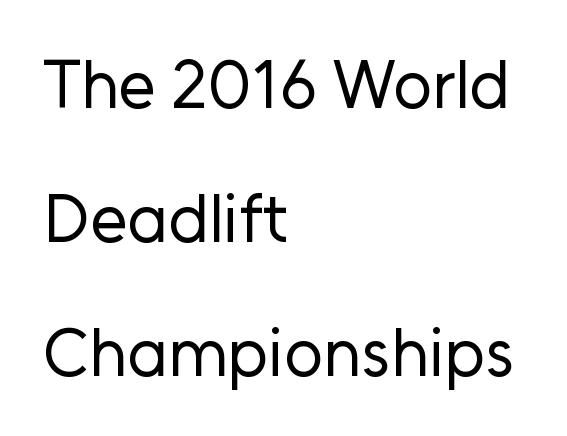
{"serif": "no", "italic": "no", "bold": "no", "weight": "regular", "width": "normal", "stroke_contrast": "low", "x_height": "medium", "monospaced": "no", "underline": "no", "align": "left", "line_spacing": "loose", "line_spacing_ratio": 1.97, "letter_spacing": "normal", "letter_spacing_em": 0.0, "glyph_px": 68}
